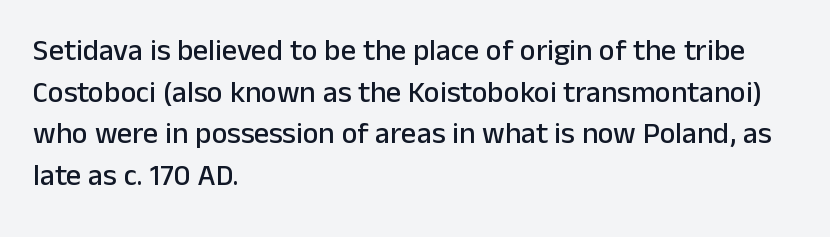
The image shows 30 px sans-serif type, upright; set left-aligned, normal line spacing (1.39x), normal letter spacing, not underlined; low stroke contrast and a medium x-height.
